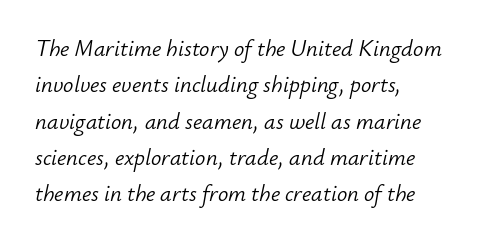
Only glyphs here, with clear space below each row. The cut favours lightness, reaching ordinary text weight at its darkest. Which margin do the lines hug? The left one — the right edge is uneven. The face used here is rendered with its standard letterfit.
